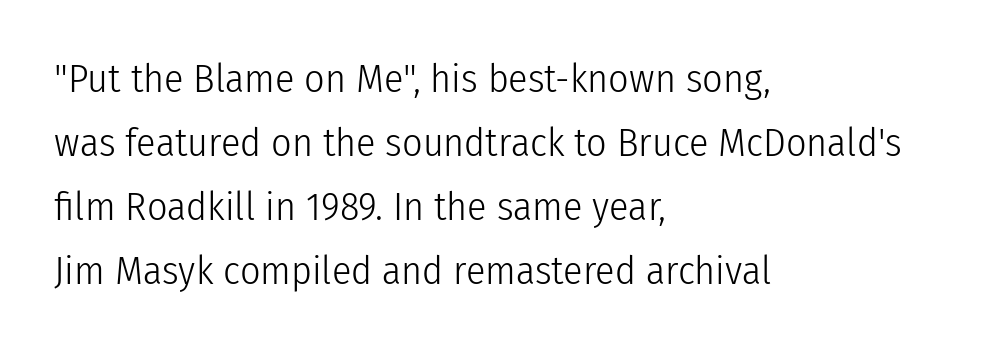
{"serif": "no", "italic": "no", "bold": "no", "weight": "light", "width": "condensed", "stroke_contrast": "low", "x_height": "medium", "monospaced": "no", "underline": "no", "align": "left", "line_spacing": "normal", "line_spacing_ratio": 1.6, "letter_spacing": "normal", "letter_spacing_em": 0.0, "glyph_px": 40}
